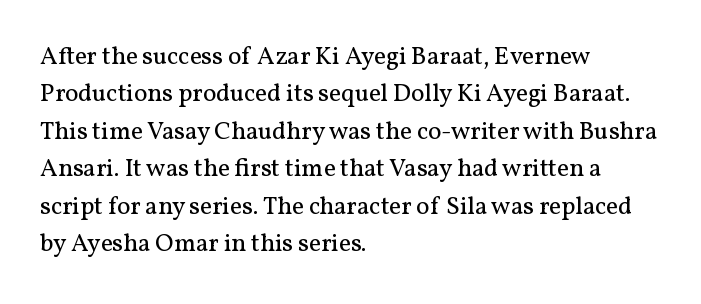
{"italic": "no", "bold": "no", "underline": "no", "align": "left", "line_spacing": "normal", "line_spacing_ratio": 1.5, "letter_spacing": "normal", "letter_spacing_em": 0.0, "glyph_px": 25}
